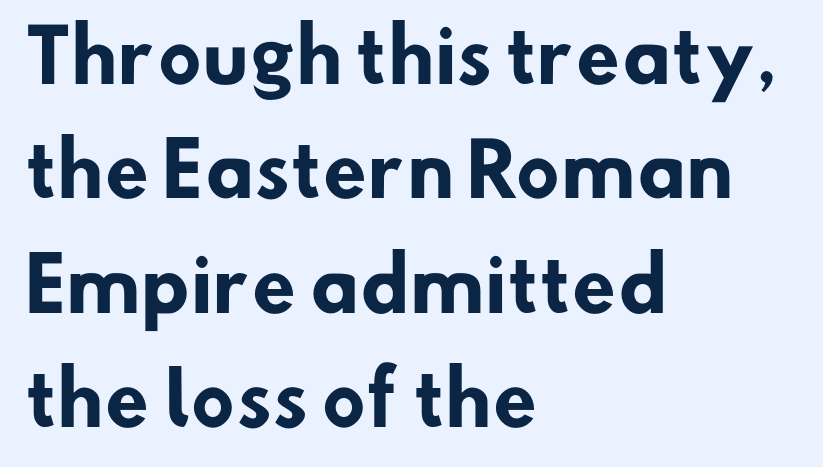
The image shows 72 px heavy sans-serif type; set left-aligned, normal line spacing (1.59x), normal letter spacing, not underlined; low stroke contrast and a small x-height.
